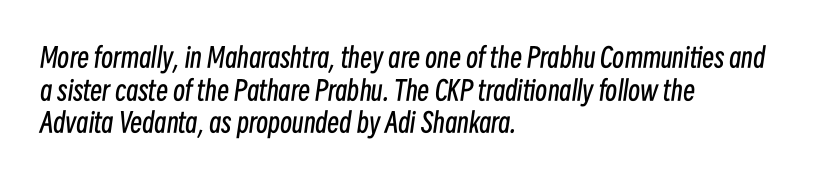
The image shows 27 px text type, italic (leaning right); set left-aligned, line spacing 1.21x, normal letter spacing, not underlined.
